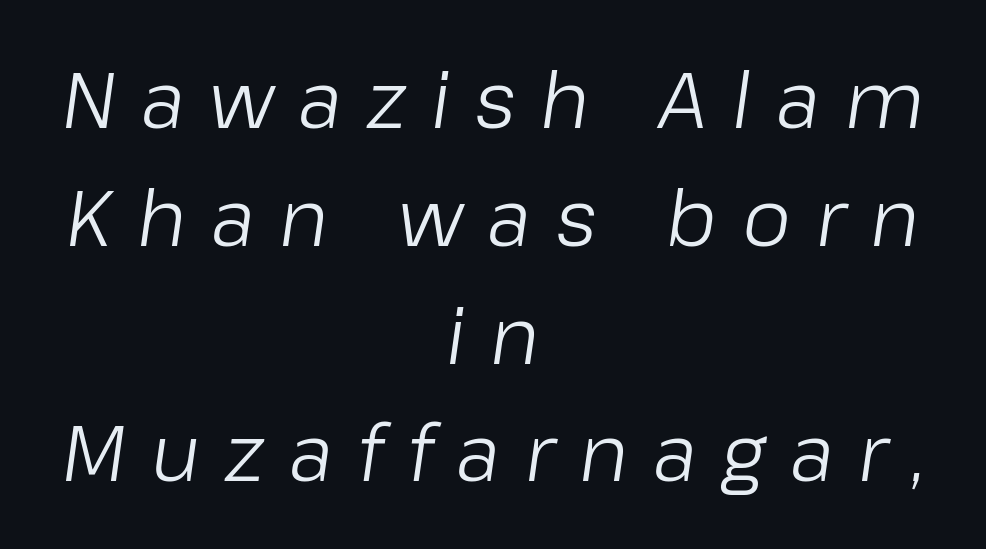
{"italic": "yes", "lean": "right", "slant_degrees": 8, "bold": "no", "weight": "light", "width": "normal", "stroke_contrast": "low", "x_height": "medium", "monospaced": "no", "underline": "no", "align": "center", "line_spacing": "normal", "line_spacing_ratio": 1.51, "letter_spacing": "wide", "letter_spacing_em": 0.32, "glyph_px": 78}
